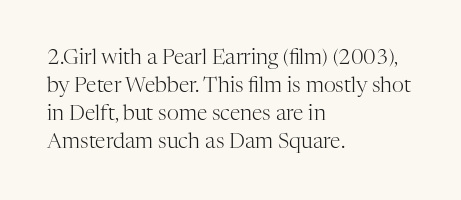
Q: Is the text bold? A: No.
Q: Is the text italic (slanted)? A: No, it is upright.
Q: Is the text underlined? A: No.
Q: How is the paragraph aligned? A: Left-aligned.
Q: Is the spacing between letters normal or unusually wide? A: Normal.
Q: Is the spacing between lines tight, normal or loose? A: Normal.
